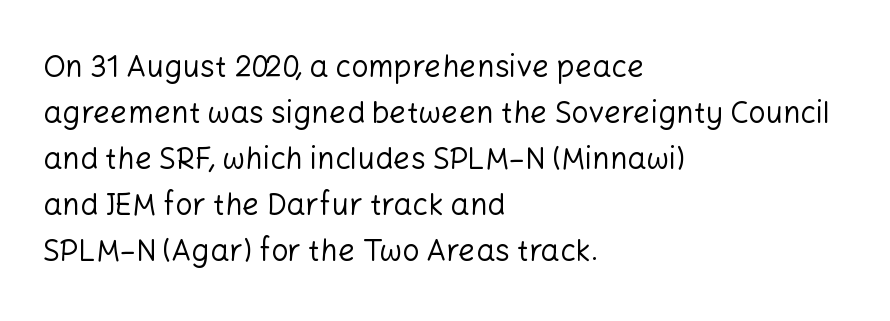
The block of text has a typical density, with ordinary space between rows. A typesetter would call this proportional, since set widths differ per character. Standard letterfit; no display-style spreading of the glyphs. This rendering employs a face without finishing strokes, i.e., a sans-serif. Every stem runs plumb, perpendicular to the baseline.
